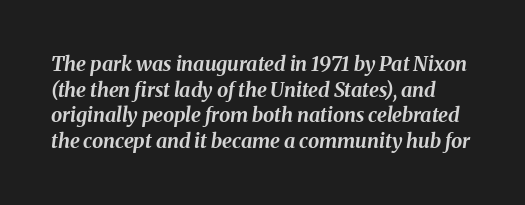
{"italic": "yes", "lean": "right", "slant_degrees": 8, "bold": "yes", "underline": "no", "line_spacing": "normal", "line_spacing_ratio": 1.28, "letter_spacing": "normal", "letter_spacing_em": 0.0, "glyph_px": 20}
